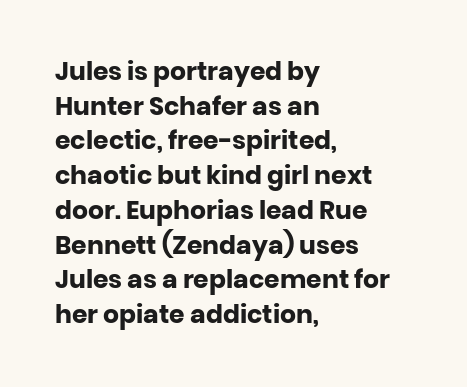
The image shows 25 px bold type, upright; set left-aligned, normal line spacing (1.39x), normal letter spacing, not underlined.
